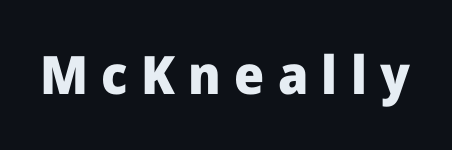
The image shows 53 px heavy sans-serif type, upright; set unusually wide letter spacing (+0.25 em), not underlined; low stroke contrast and a medium x-height.
